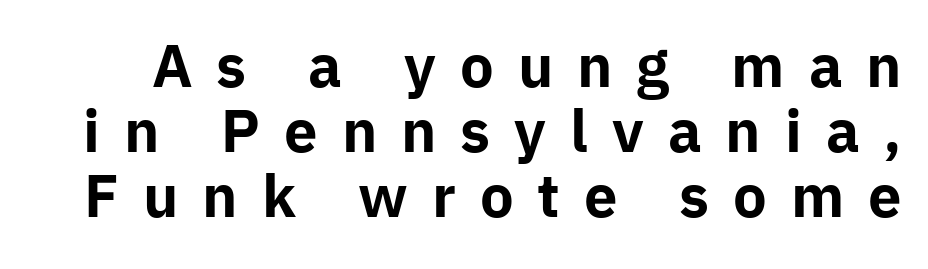
{"serif": "no", "italic": "no", "bold": "yes", "weight": "bold", "width": "normal", "stroke_contrast": "low", "x_height": "medium", "monospaced": "no", "underline": "no", "line_spacing": "tight", "line_spacing_ratio": 1.14, "letter_spacing": "wide", "letter_spacing_em": 0.42, "glyph_px": 57}
